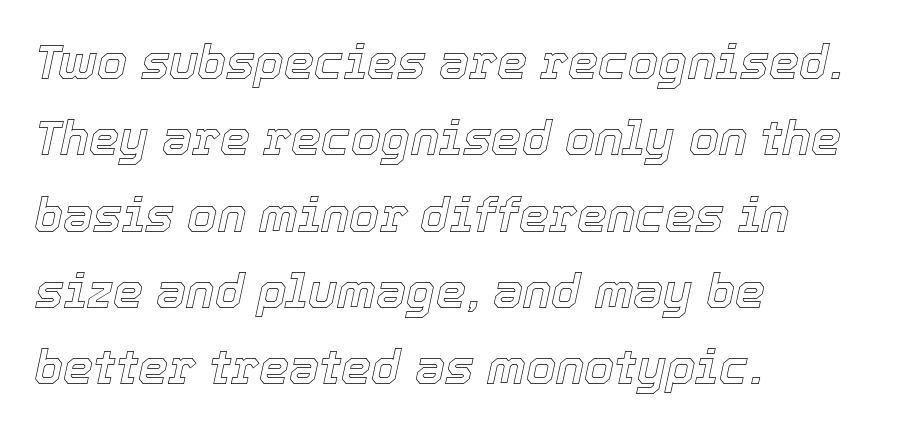
{"italic": "yes", "lean": "right", "slant_degrees": 12, "width": "normal", "x_height": "medium", "monospaced": "no", "underline": "no", "align": "left", "line_spacing": "normal", "line_spacing_ratio": 1.59, "letter_spacing": "normal", "letter_spacing_em": 0.0, "glyph_px": 48}
